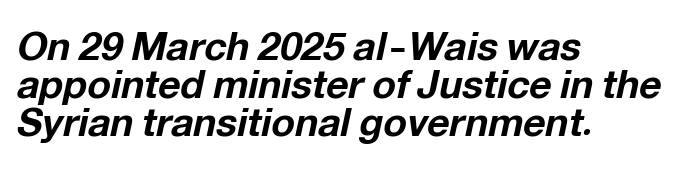
Q: Is the text bold? A: Yes.
Q: Is the text italic (slanted)? A: Yes, it leans right by about 12 degrees.
Q: Is the text underlined? A: No.
Q: How is the paragraph aligned? A: Left-aligned.
Q: Is the spacing between letters normal or unusually wide? A: Normal.
Q: Is the spacing between lines tight, normal or loose? A: Tight.
Q: Width (condensed, normal, or wide)? A: Normal.
Q: Stroke contrast? A: Low.
Q: x-height? A: Medium.
Q: Monospaced? A: No.
